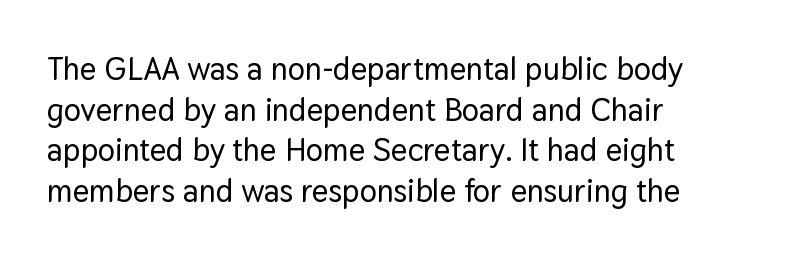
Type without underlining. Does extra space separate the letters? No, they use regular spacing. How would I describe the line gaps? Plain and ordinary. The passage shown is typeset with a sans-serif family. Do the characters align in a grid? No, the font is proportional. Is the block centered? No — it sits flush against the left margin.
